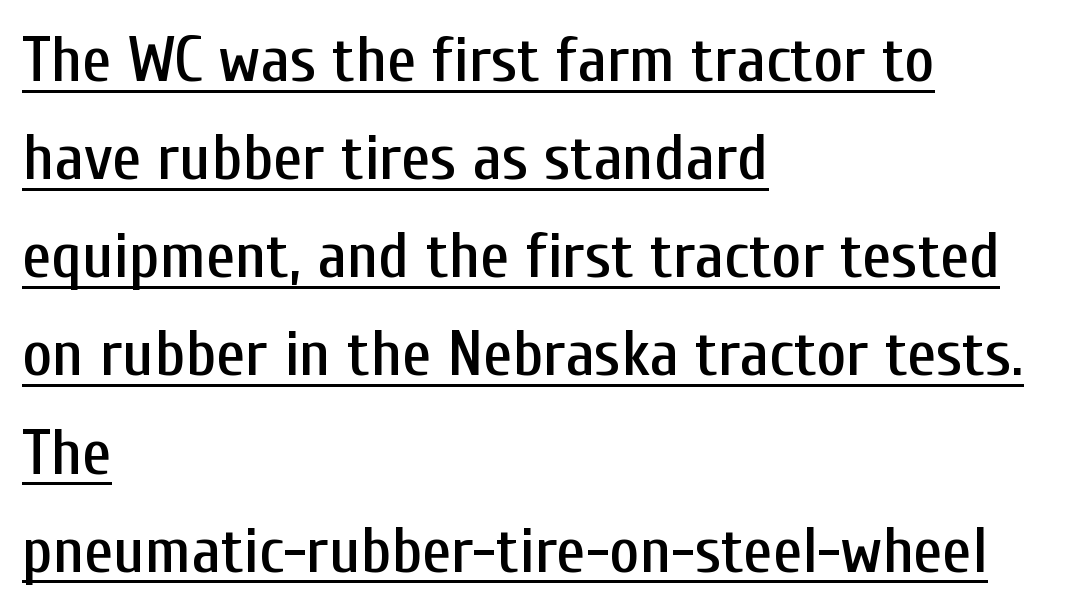
The image shows 65 px condensed sans-serif type, upright; set left-aligned, normal line spacing (1.51x), normal letter spacing, underlined; low stroke contrast and a medium x-height.
